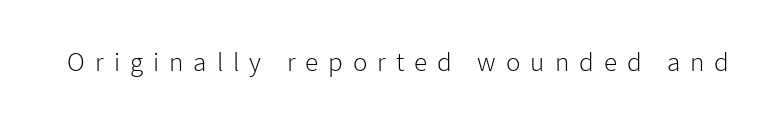
Observe the wide spacing: letters keep a clear distance from each other. Lines of text with bare space underneath. Is the stroke heavy? The answer is a plain regular-or-lighter. Ordinary non-slanted type is in use.
